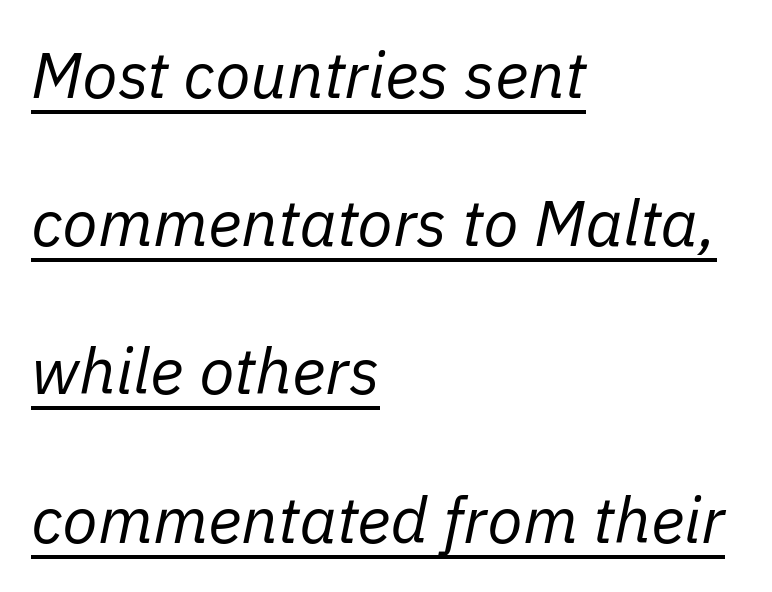
{"italic": "yes", "lean": "right", "slant_degrees": 11, "bold": "no", "weight": "regular", "width": "normal", "stroke_contrast": "low", "x_height": "medium", "monospaced": "no", "underline": "yes", "align": "left", "line_spacing": "loose", "line_spacing_ratio": 2.28, "letter_spacing": "normal", "letter_spacing_em": 0.0, "glyph_px": 65}
